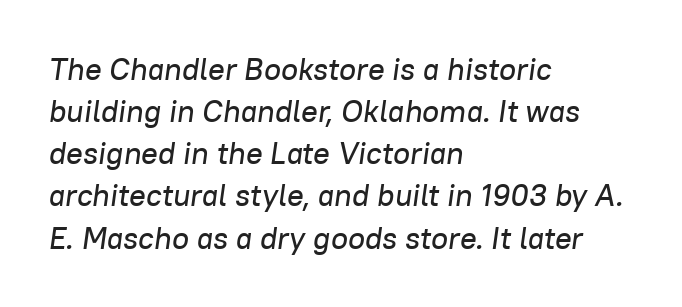
{"italic": "yes", "lean": "right", "slant_degrees": 8, "width": "normal", "stroke_contrast": "low", "x_height": "medium", "monospaced": "no", "underline": "no", "align": "left", "line_spacing": "normal", "line_spacing_ratio": 1.36, "letter_spacing": "normal", "letter_spacing_em": 0.0, "glyph_px": 31}
